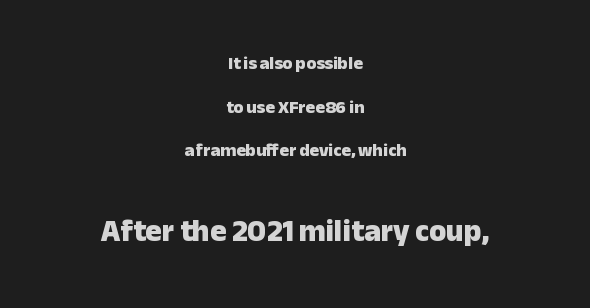
Nothing sits at the stroke ends, so this counts as sans-serif. Descender tails drop into unmarked territory. Students, this is bold: see how much ink each stroke carries. Does the copy run flush right? No — it is centered line by line. Students, note that the glyphs here touch the page at normal intervals.
